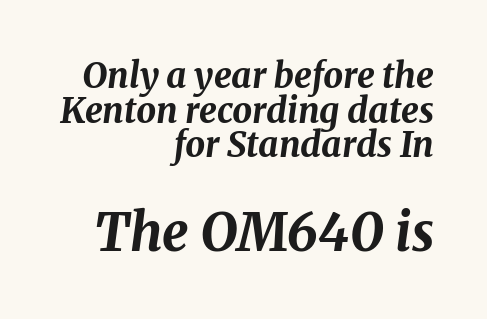
Q: Is the text bold? A: Yes.
Q: Is the text italic (slanted)? A: Yes, it leans right by about 8 degrees.
Q: Is the text underlined? A: No.
Q: How is the paragraph aligned? A: Right-aligned.
Q: Is the spacing between letters normal or unusually wide? A: Normal.
Q: Is the spacing between lines tight, normal or loose? A: Tight.
Q: Which block of text is set in a larger size, the first (top) or the second (bottom)? A: The second (bottom) one.
Q: Width (condensed, normal, or wide)? A: Normal.
Q: Stroke contrast? A: Medium.
Q: x-height? A: Medium.
Q: Monospaced? A: No.
